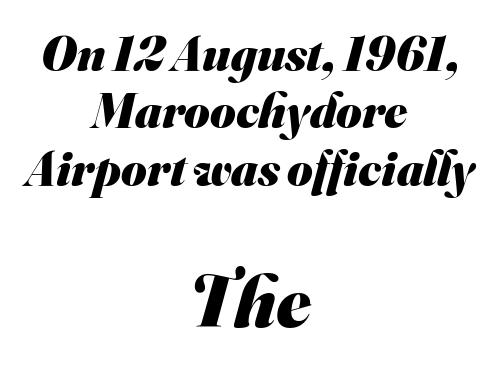
The image shows 74 px heavy sans-serif type; set centered, line spacing 1.17x, normal letter spacing, not underlined; the second (bottom) block is 1.51x larger; medium stroke contrast and a small x-height.
